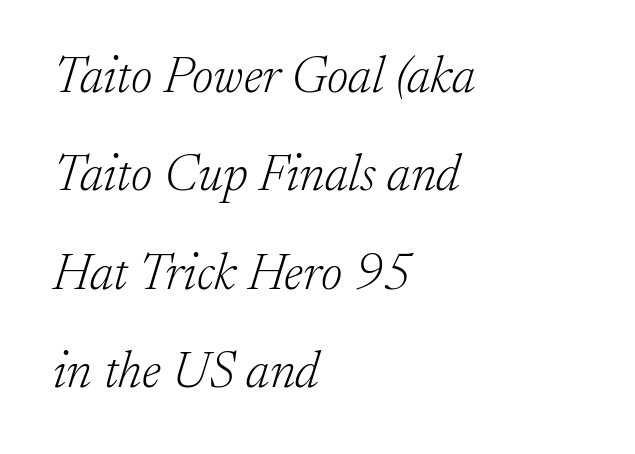
Q: Is the text bold? A: No.
Q: Is the text italic (slanted)? A: Yes, it leans right by about 17 degrees.
Q: Is the typeface a serif or a sans-serif typeface? A: Serif.
Q: Is the text underlined? A: No.
Q: How is the paragraph aligned? A: Left-aligned.
Q: Is the spacing between letters normal or unusually wide? A: Normal.
Q: Width (condensed, normal, or wide)? A: Normal.
Q: Stroke contrast? A: Low.
Q: x-height? A: Small.
Q: Monospaced? A: No.
